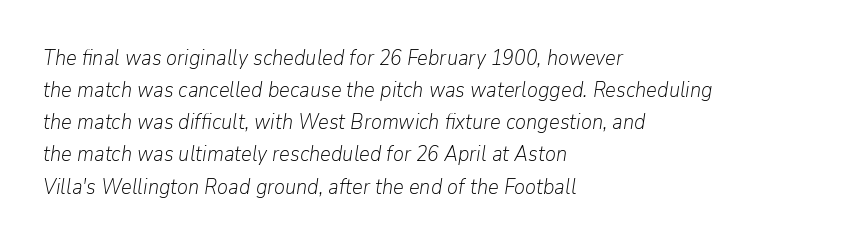
The image shows 21 px text type, italic (leaning right); set left-aligned, normal line spacing (1.53x), normal letter spacing, not underlined.
